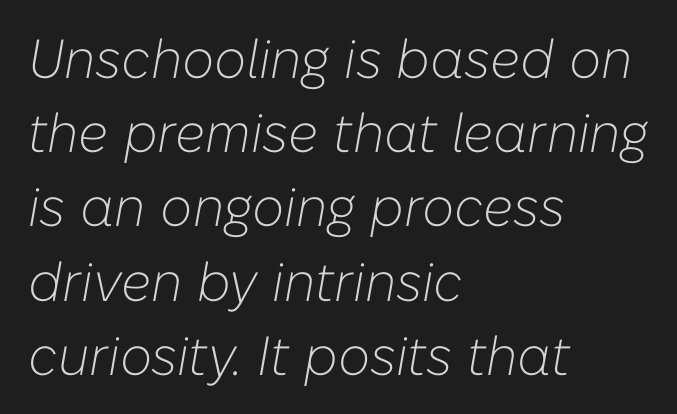
{"italic": "yes", "lean": "right", "slant_degrees": 10, "bold": "no", "weight": "light", "width": "normal", "stroke_contrast": "low", "x_height": "medium", "monospaced": "no", "underline": "no", "align": "left", "line_spacing": "normal", "line_spacing_ratio": 1.35, "letter_spacing": "normal", "letter_spacing_em": 0.0, "glyph_px": 55}
